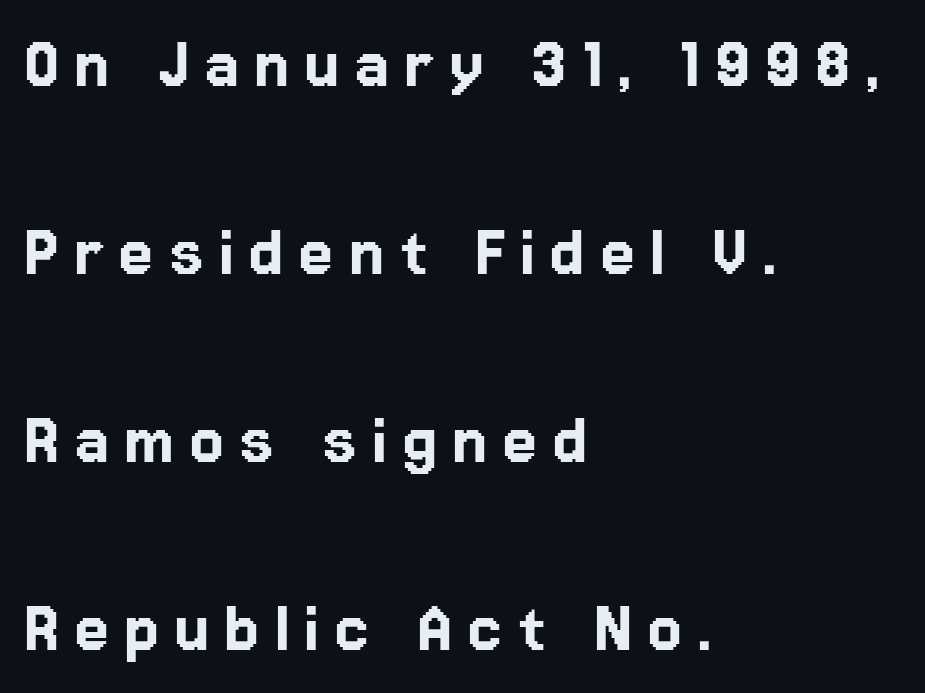
Q: Is the text italic (slanted)? A: No, it is upright.
Q: Is the typeface a serif or a sans-serif typeface? A: Sans-serif.
Q: Is the text underlined? A: No.
Q: How is the paragraph aligned? A: Left-aligned.
Q: Is the spacing between lines tight, normal or loose? A: Loose.
Q: Width (condensed, normal, or wide)? A: Normal.
Q: Stroke contrast? A: Low.
Q: x-height? A: Medium.
Q: Monospaced? A: No.
